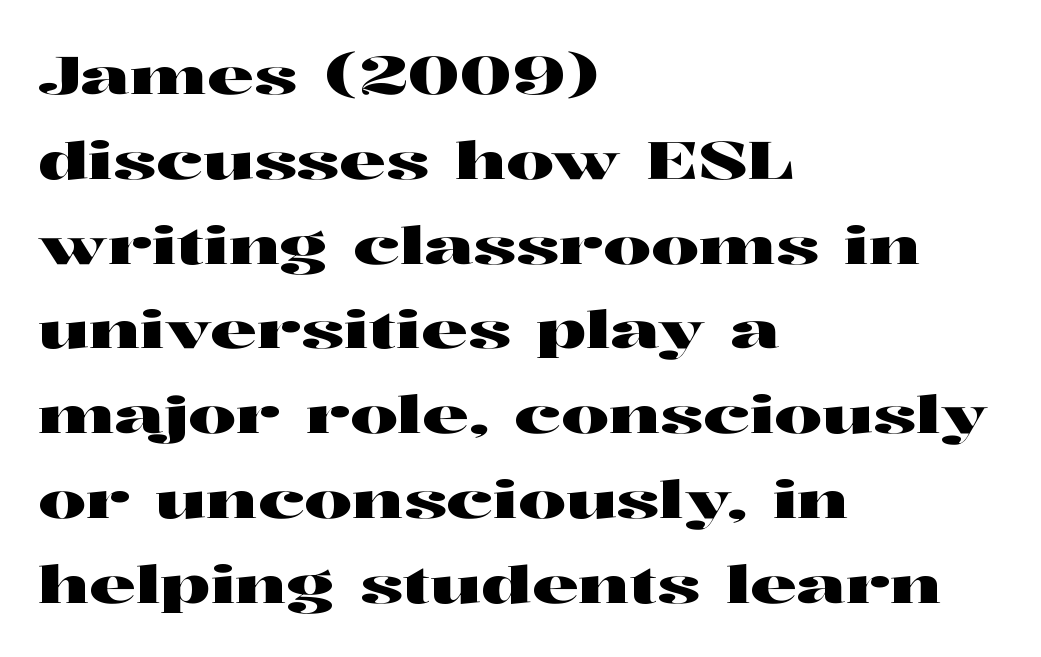
Q: Is the text italic (slanted)? A: No, it is upright.
Q: Is the typeface a serif or a sans-serif typeface? A: Serif.
Q: Is the text underlined? A: No.
Q: How is the paragraph aligned? A: Left-aligned.
Q: Is the spacing between letters normal or unusually wide? A: Normal.
Q: Is the spacing between lines tight, normal or loose? A: Normal.
Q: Width (condensed, normal, or wide)? A: Wide.
Q: Stroke contrast? A: High.
Q: x-height? A: Medium.
Q: Monospaced? A: No.
